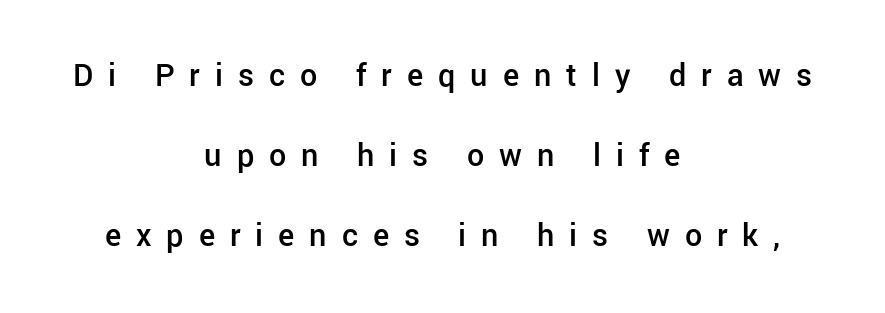
Nope, not italic — everything's standing straight. Each letter keeps its own natural width here, so spacing adapts to shape. Observe the wide spacing: letters keep a clear distance from each other. These lines are centered, leaving both edges ragged. Moderately thickened strokes mark this as semibold type. The string is rendered with underlining switched off.
